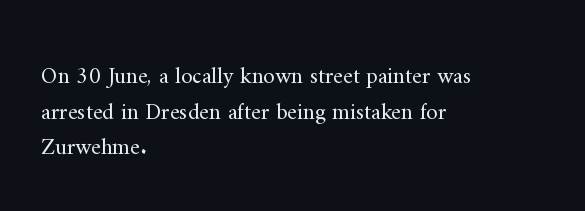
The image shows 23 px text type, upright; set left-aligned, normal line spacing (1.55x), normal letter spacing, not underlined.
